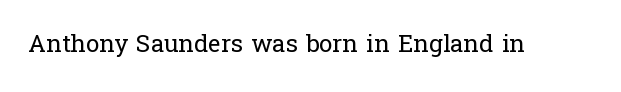
Q: Is the text bold? A: No.
Q: Is the text italic (slanted)? A: No, it is upright.
Q: Is the text underlined? A: No.
Q: Is the spacing between letters normal or unusually wide? A: Normal.
